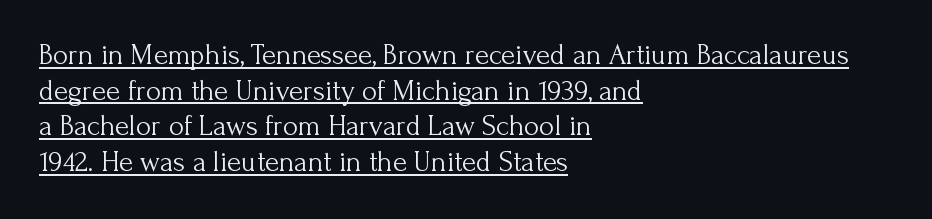
{"serif": "yes", "italic": "no", "bold": "no", "weight": "light", "width": "normal", "stroke_contrast": "medium", "x_height": "small", "monospaced": "no", "underline": "yes", "align": "left", "line_spacing_ratio": 1.23, "letter_spacing": "normal", "letter_spacing_em": 0.0, "glyph_px": 29}
